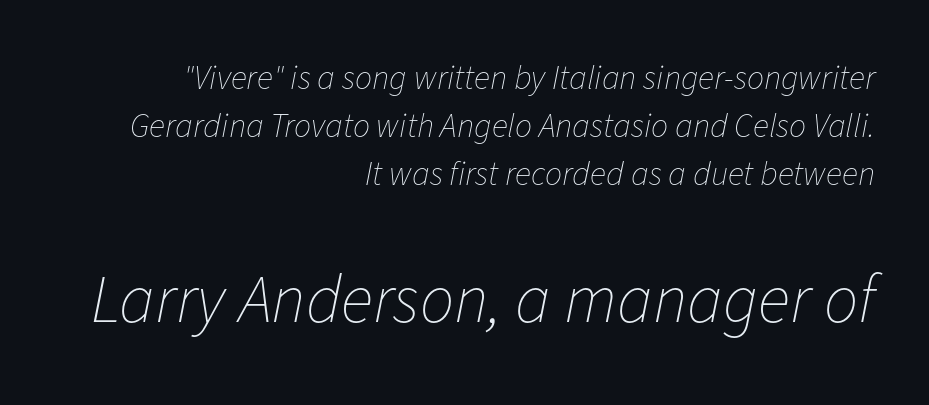
{"italic": "yes", "lean": "right", "slant_degrees": 11, "bold": "no", "weight": "thin", "width": "normal", "stroke_contrast": "low", "x_height": "medium", "monospaced": "no", "underline": "no", "align": "right", "line_spacing": "normal", "line_spacing_ratio": 1.41, "letter_spacing": "normal", "letter_spacing_em": 0.0, "larger_block": "second", "size_ratio": 2.0, "glyph_px": 68}
